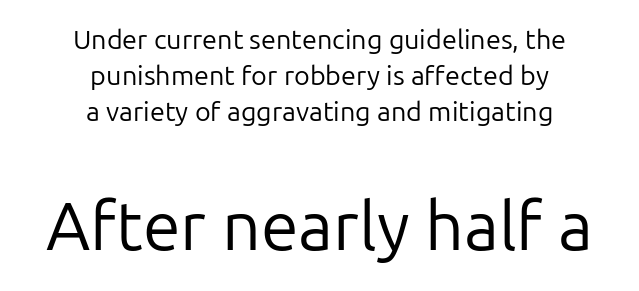
Q: Is the text bold? A: No.
Q: Is the text italic (slanted)? A: No, it is upright.
Q: Is the typeface a serif or a sans-serif typeface? A: Sans-serif.
Q: Is the text underlined? A: No.
Q: How is the paragraph aligned? A: Centered.
Q: Is the spacing between letters normal or unusually wide? A: Normal.
Q: Is the spacing between lines tight, normal or loose? A: Normal.
Q: Which block of text is set in a larger size, the first (top) or the second (bottom)? A: The second (bottom) one.
Q: Width (condensed, normal, or wide)? A: Normal.
Q: Stroke contrast? A: Low.
Q: x-height? A: Medium.
Q: Monospaced? A: No.
